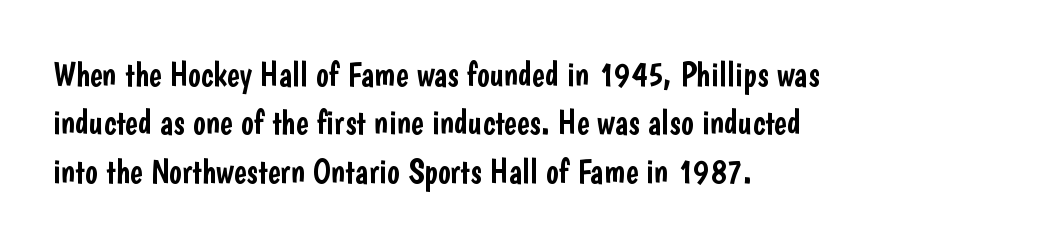
{"serif": "no", "italic": "no", "width": "condensed", "stroke_contrast": "low", "x_height": "medium", "monospaced": "no", "underline": "no", "align": "left", "line_spacing": "normal", "line_spacing_ratio": 1.42, "letter_spacing": "normal", "letter_spacing_em": 0.0, "glyph_px": 34}
